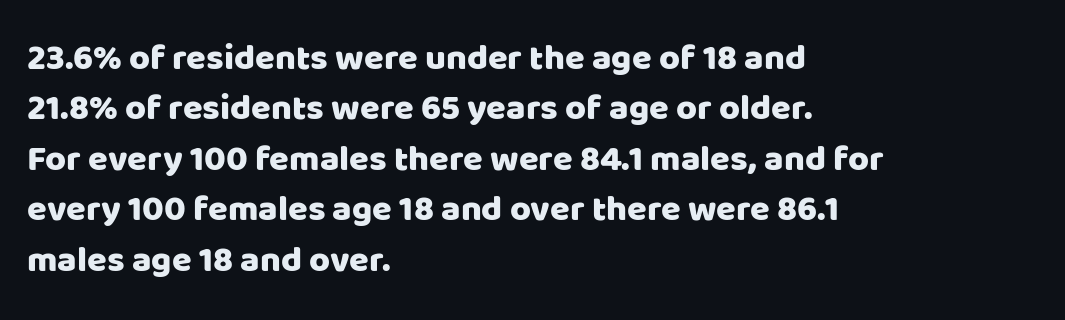
Q: Is the text italic (slanted)? A: No, it is upright.
Q: Is the typeface a serif or a sans-serif typeface? A: Sans-serif.
Q: Is the text underlined? A: No.
Q: How is the paragraph aligned? A: Left-aligned.
Q: Is the spacing between letters normal or unusually wide? A: Normal.
Q: Is the spacing between lines tight, normal or loose? A: Normal.
Q: Width (condensed, normal, or wide)? A: Normal.
Q: Stroke contrast? A: Low.
Q: x-height? A: Large.
Q: Monospaced? A: No.
